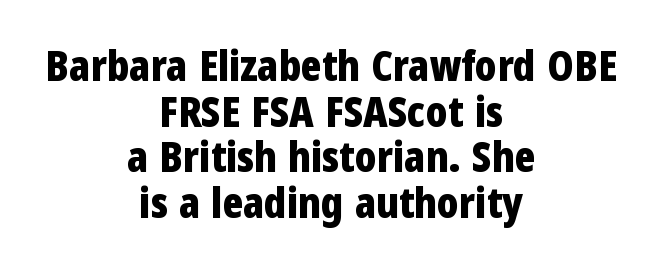
The image shows 43 px bold, condensed sans-serif type, upright; set centered, tight line spacing (1.06x), normal letter spacing, not underlined; low stroke contrast and a medium x-height.
